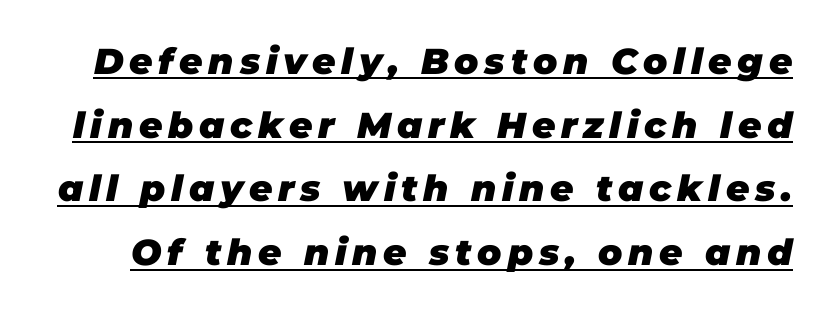
The string is rendered with underlining switched on. The strokes are fattened all the way to bold. Note the varied advance widths — an 'i' is clearly narrower than an 'm'. It's the slanting kind of type.
